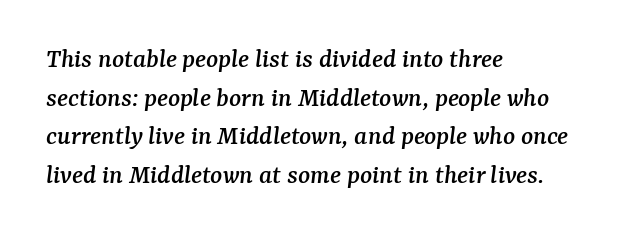
The image shows 28 px serif type, italic (leaning right); set left-aligned, normal line spacing (1.38x), normal letter spacing, not underlined; medium stroke contrast and a medium x-height.
